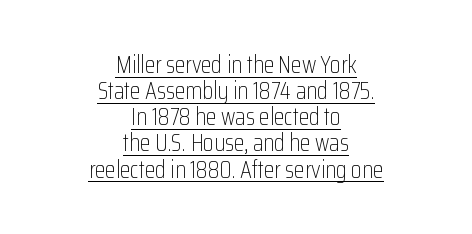
Notice how the stems are strictly vertical — no italics here. Whoever set this chose condensed vertical rhythm over breathing room. Words appear dense and cohesive because spacing is normal. These characters rest on top of a visible drawn line. Horizontally, the lines are justified to the midpoint only. The characters are drawn with everyday or finer stroke widths.
